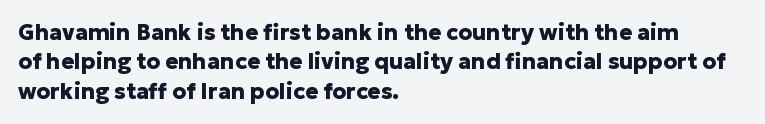
The image shows 22 px bold type, upright; set left-aligned, normal line spacing (1.34x), normal letter spacing, not underlined.
